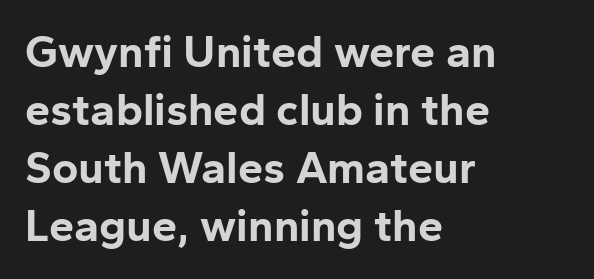
The image shows 45 px bold sans-serif type, upright; set left-aligned, normal line spacing (1.29x), normal letter spacing, not underlined; low stroke contrast and a medium x-height.
